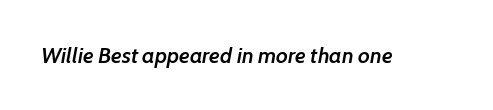
The image shows 22 px text type, italic (leaning right); set normal letter spacing, not underlined.
